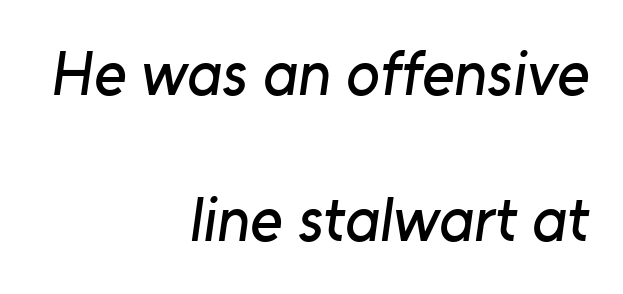
The image shows 62 px sans-serif type; set right-aligned, loose line spacing (2.36x), normal letter spacing, not underlined; low stroke contrast and a medium x-height.
